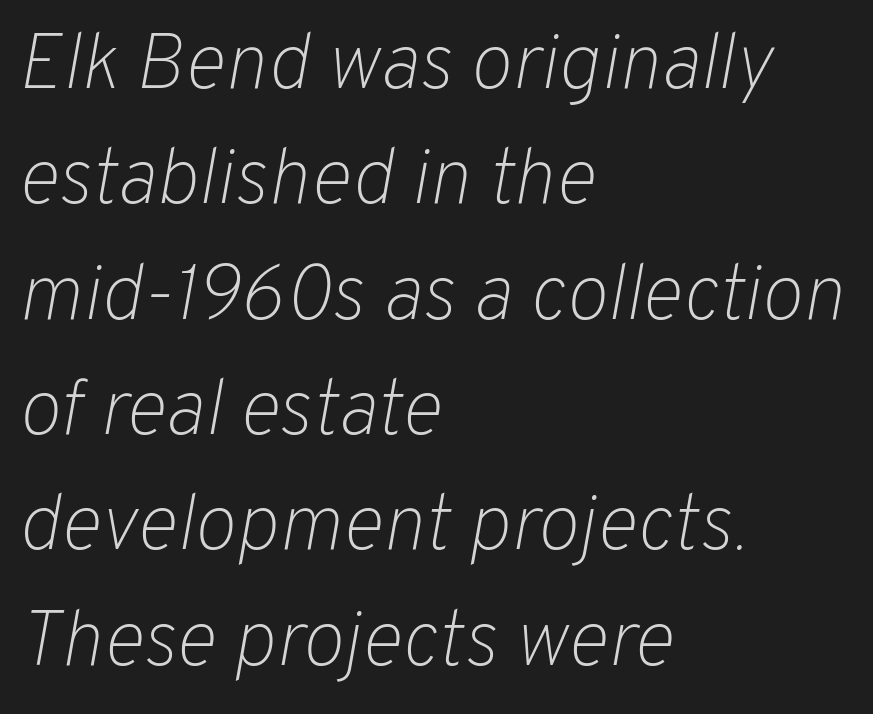
Is this a fixed-width face? No — the glyphs have proportional, varying widths. Think standard paragraph weight, or any step lighter than that. Line spacing here is normal. Nobody touched the tracking dial on this one. Typeset ragged right — the left edge is the straight one.
